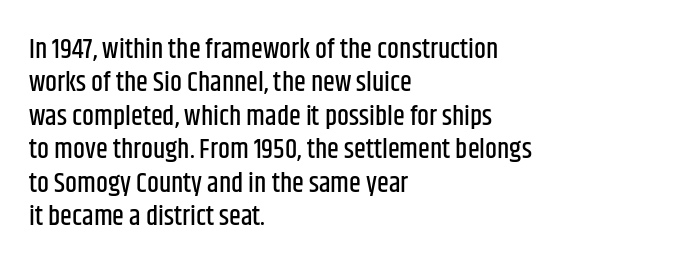
The image shows 27 px text type, upright; set left-aligned, line spacing 1.24x, normal letter spacing, not underlined.
